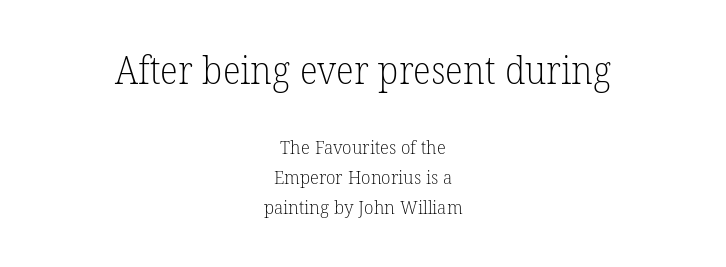
{"serif": "yes", "bold": "no", "weight": "light", "width": "normal", "stroke_contrast": "low", "x_height": "medium", "monospaced": "no", "underline": "no", "align": "center", "line_spacing": "normal", "line_spacing_ratio": 1.57, "letter_spacing": "normal", "letter_spacing_em": 0.0, "larger_block": "first", "size_ratio": 2.0, "glyph_px": 38}
